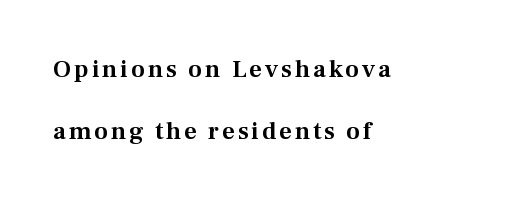
The rag falls on the right side of this text block. Does the lettering tilt? It doesn't — this is upright. A typesetter would call this leading open, well beyond the default. Underlining? Definitely not there.
